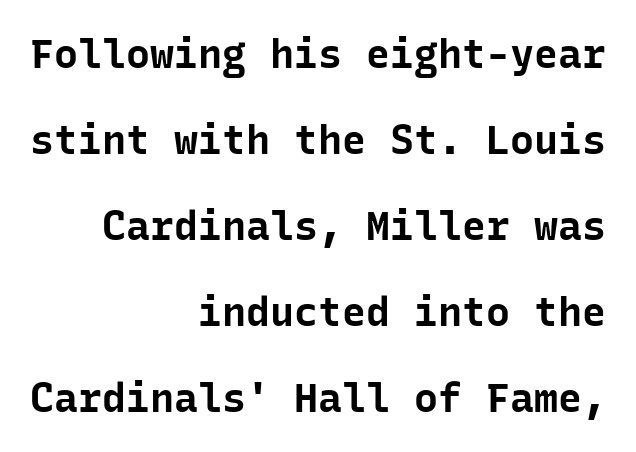
Words appear dense and cohesive because spacing is normal. Successive baselines arrive slowly, with a big drop between each. The passage shown is typeset with a sans-serif family. Notice how the stems are strictly vertical — no italics here. Has an underline been added? It has not. Casual observation: everything's shoved over to the right.
